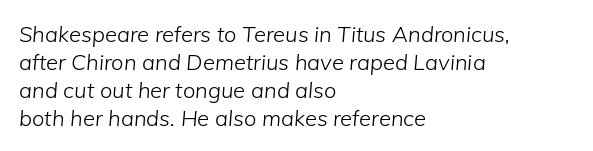
Q: Is the text bold? A: No.
Q: Is the text italic (slanted)? A: Yes, it leans right by about 5 degrees.
Q: Is the text underlined? A: No.
Q: How is the paragraph aligned? A: Left-aligned.
Q: Is the spacing between letters normal or unusually wide? A: Normal.
Q: Is the spacing between lines tight, normal or loose? A: Normal.
